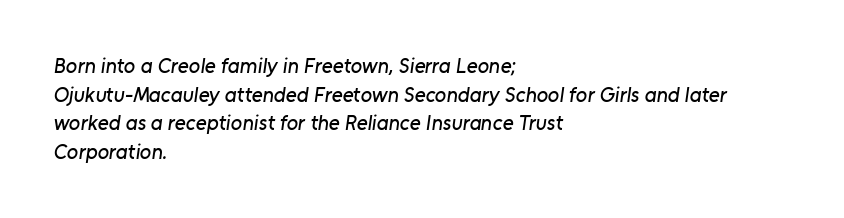
The image shows 21 px text type; set left-aligned, normal line spacing (1.36x), normal letter spacing, not underlined.
